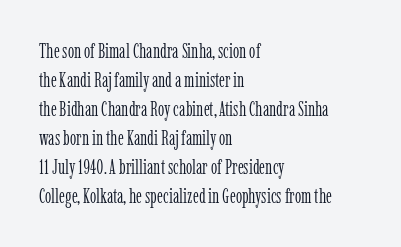
{"italic": "no", "bold": "no", "underline": "no", "align": "left", "line_spacing": "normal", "line_spacing_ratio": 1.45, "letter_spacing": "normal", "letter_spacing_em": 0.0, "glyph_px": 20}
